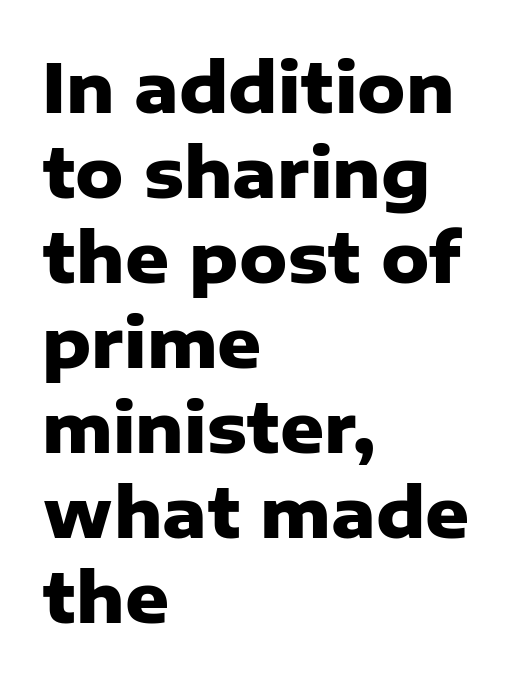
The image shows 68 px heavy sans-serif type, upright; set left-aligned, normal line spacing (1.25x), normal letter spacing, not underlined; low stroke contrast and a medium x-height.
